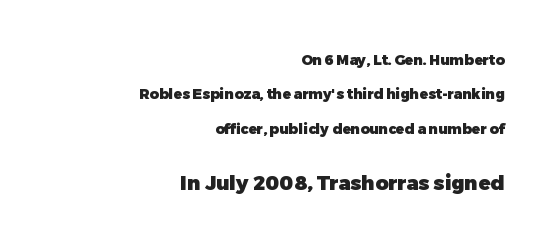
The image shows 20 px bold type, upright; set right-aligned, loose line spacing (2.46x), normal letter spacing, not underlined; the second (bottom) block is 1.43x larger.
